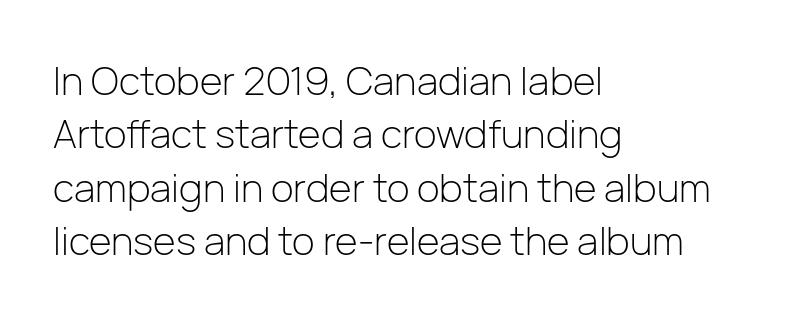
{"serif": "no", "italic": "no", "bold": "no", "weight": "light", "width": "normal", "stroke_contrast": "low", "x_height": "medium", "monospaced": "no", "underline": "no", "align": "left", "line_spacing": "normal", "line_spacing_ratio": 1.37, "letter_spacing": "normal", "letter_spacing_em": 0.0, "glyph_px": 39}
